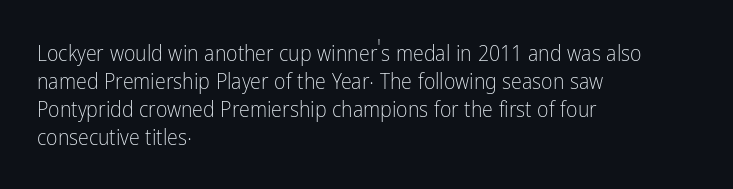
Q: Is the text bold? A: No.
Q: Is the text italic (slanted)? A: No, it is upright.
Q: Is the text underlined? A: No.
Q: How is the paragraph aligned? A: Left-aligned.
Q: Is the spacing between letters normal or unusually wide? A: Normal.
Q: Is the spacing between lines tight, normal or loose? A: Normal.
